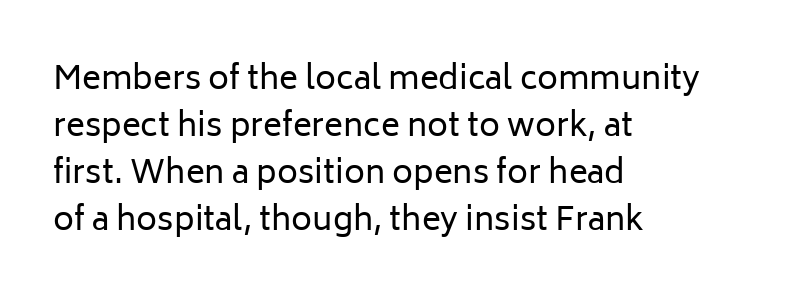
You could call the tracking neutral — neither tight nor loose. Weight: in the light-to-regular range. Horizontal bands of white between lines are of average thickness. Every stem runs plumb, perpendicular to the baseline. Varying glyph widths throughout — classic text-font behaviour. In terms of letterform style, serifs are entirely absent.
